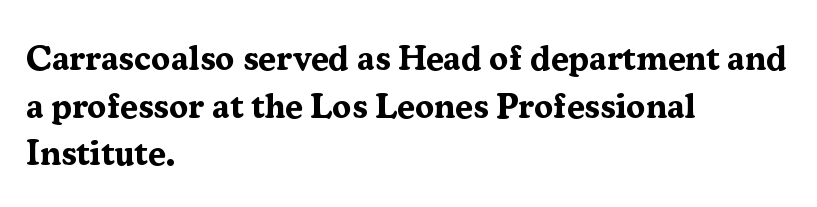
Quick note: interline space is typical. Looks like regular typesetting: each glyph gets only the width it needs. Leftover space on each line is placed entirely after the last word. Beneath every word, the page is bare. The passage shown is typeset with a serif family. Caption: standard tracking, unaltered.
